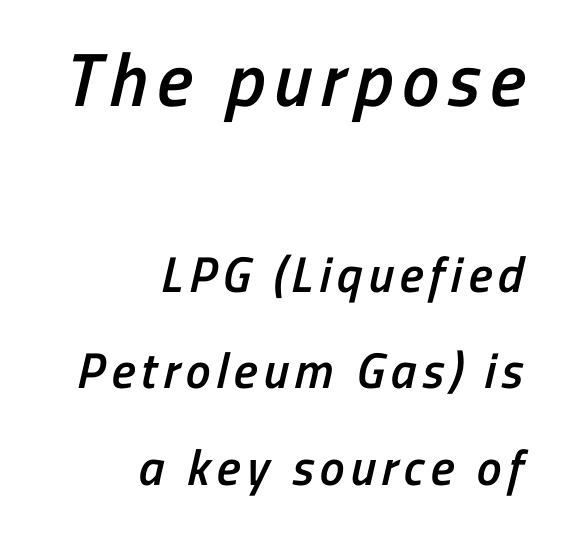
You can tell from the bare stems that sans-serif type was used. The font is running at a semibold setting, under full bold. Beneath every word, the page is bare. These lines are rendered in a variable-pitch font. The typesetter chose a ragged-left arrangement here. Character size in the leading block exceeds that of the trailing block.
